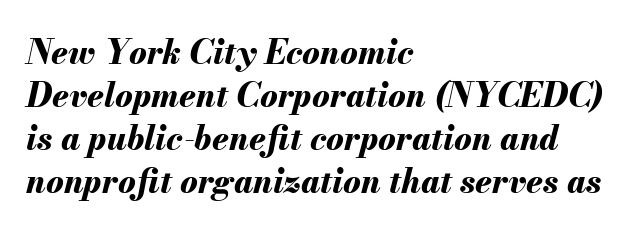
How would I describe the line gaps? Plain and ordinary. The passage shown has conventional tracking throughout. The space beneath each line is pristine and unruled. Note the varied advance widths — an 'i' is clearly narrower than an 'm'. Notice how the passage keeps a crisp vertical edge on the left only.
